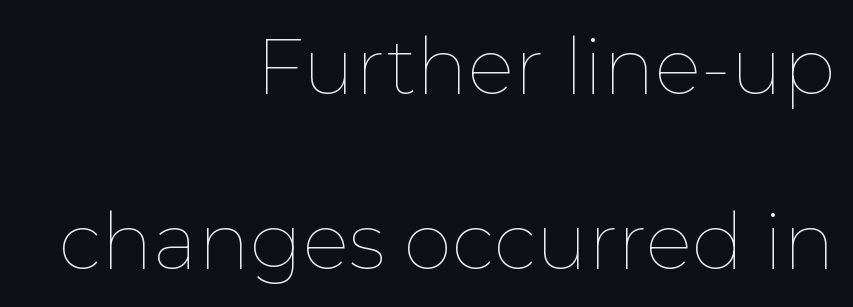
Q: Is the text bold? A: No.
Q: Is the text italic (slanted)? A: No, it is upright.
Q: Is the text underlined? A: No.
Q: How is the paragraph aligned? A: Right-aligned.
Q: Is the spacing between letters normal or unusually wide? A: Normal.
Q: Is the spacing between lines tight, normal or loose? A: Loose.
Q: Width (condensed, normal, or wide)? A: Normal.
Q: Stroke contrast? A: Low.
Q: x-height? A: Medium.
Q: Monospaced? A: No.
